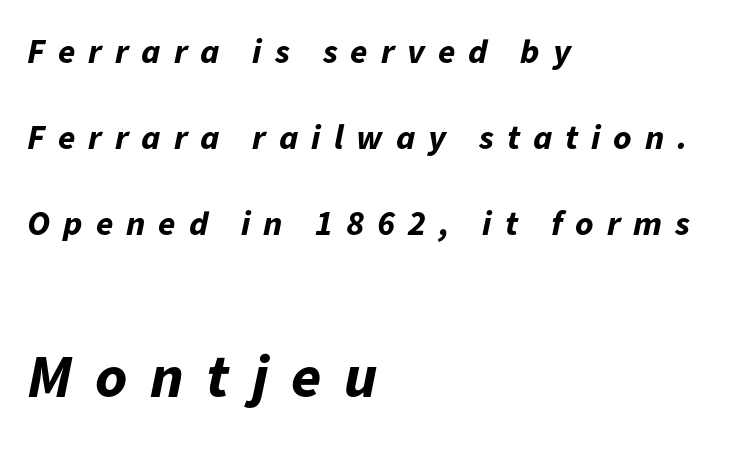
{"italic": "yes", "lean": "right", "slant_degrees": 11, "bold": "yes", "weight": "bold", "width": "normal", "stroke_contrast": "low", "x_height": "medium", "monospaced": "no", "underline": "no", "align": "left", "line_spacing": "loose", "line_spacing_ratio": 2.46, "letter_spacing": "wide", "letter_spacing_em": 0.37, "larger_block": "second", "size_ratio": 1.74, "glyph_px": 61}
